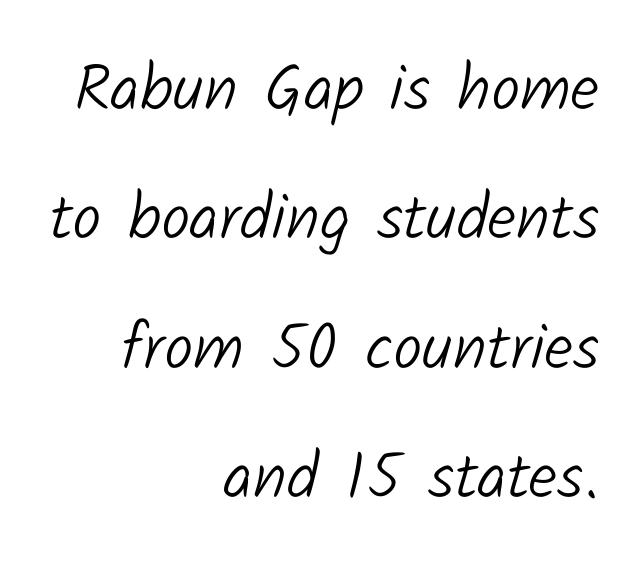
This is not heavy type; no bold has been used. Summary of vertical rhythm: relaxed, with wide interline spacing. Is this a fixed-width face? No — the glyphs have proportional, varying widths. Does extra space separate the letters? No, they use regular spacing.
